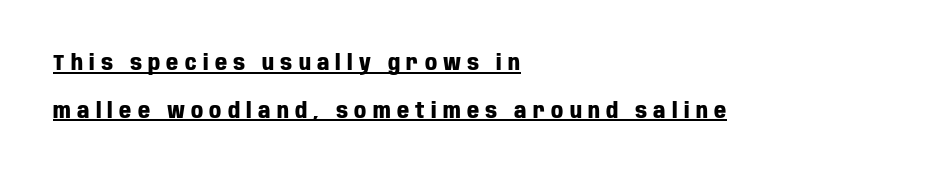
The image shows 21 px bold type, upright; set left-aligned, loose line spacing (2.27x), unusually wide letter spacing (+0.3 em), underlined.
